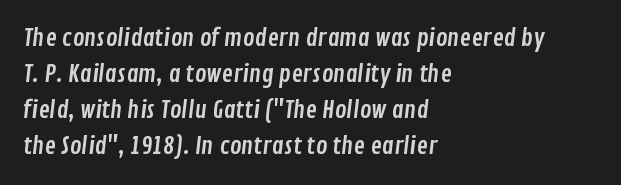
The image shows 24 px text type; set left-aligned, normal line spacing (1.5x), normal letter spacing, not underlined.
